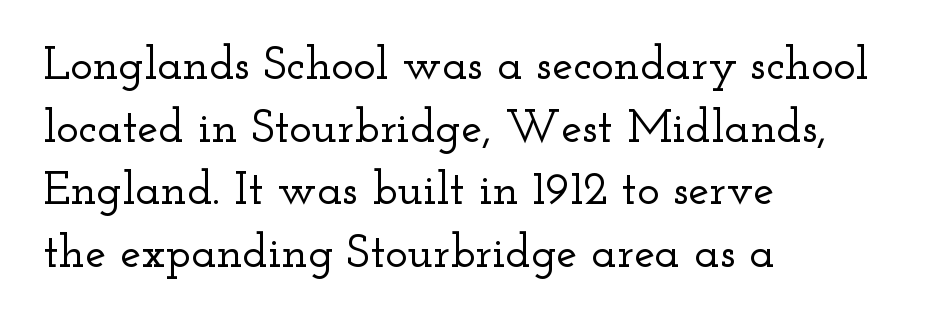
The image shows 47 px wide serif type, upright; set left-aligned, normal line spacing (1.33x), normal letter spacing, not underlined; low stroke contrast and a small x-height.
